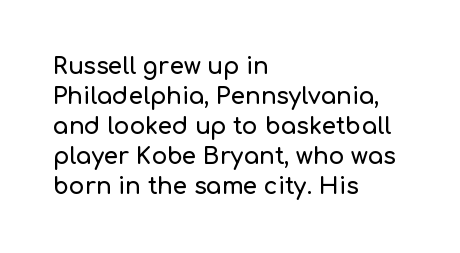
Q: Is the text italic (slanted)? A: No, it is upright.
Q: Is the text underlined? A: No.
Q: How is the paragraph aligned? A: Left-aligned.
Q: Is the spacing between letters normal or unusually wide? A: Normal.
Q: Is the spacing between lines tight, normal or loose? A: Normal.
